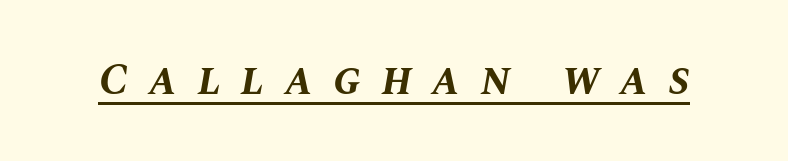
{"italic": "yes", "lean": "right", "slant_degrees": 10, "bold": "yes", "weight": "bold", "width": "normal", "stroke_contrast": "medium", "x_height": "large", "monospaced": "no", "underline": "yes", "letter_spacing": "wide", "letter_spacing_em": 0.45, "glyph_px": 45}
